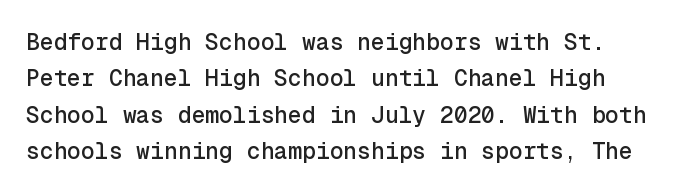
This is the regular roman posture of the typeface. Vertically, the passage feels balanced, rows spaced as you'd expect. The letterforms sit shoulder to shoulder at normal distance. A bare baseline throughout the passage.
